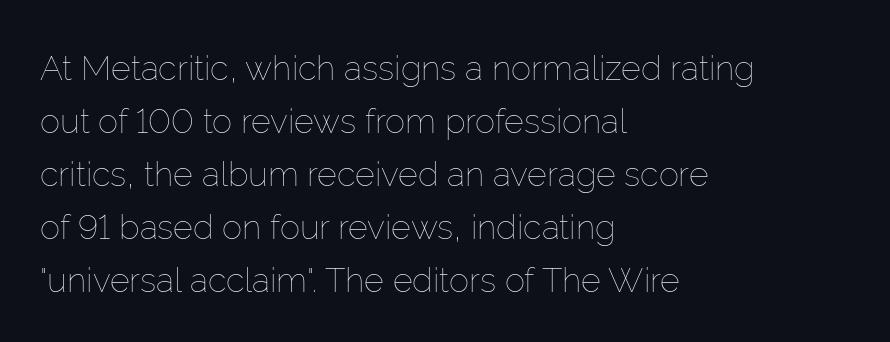
{"italic": "no", "bold": "no", "weight": "thin", "width": "normal", "stroke_contrast": "low", "x_height": "medium", "monospaced": "no", "underline": "no", "align": "left", "line_spacing": "normal", "line_spacing_ratio": 1.56, "letter_spacing": "normal", "letter_spacing_em": 0.0, "glyph_px": 34}
